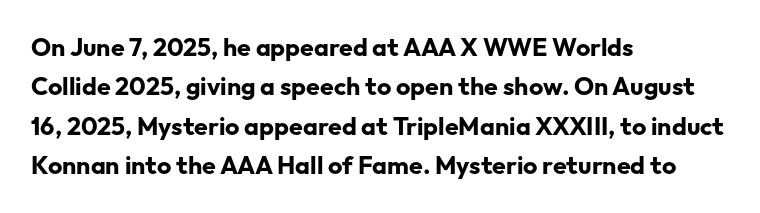
{"italic": "no", "bold": "yes", "underline": "no", "align": "left", "line_spacing": "normal", "line_spacing_ratio": 1.58, "letter_spacing": "normal", "letter_spacing_em": 0.0, "glyph_px": 25}
